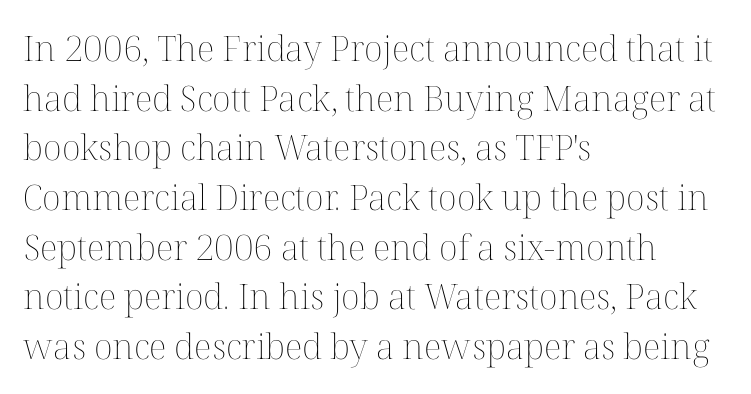
{"italic": "no", "bold": "no", "weight": "thin", "width": "normal", "stroke_contrast": "medium", "x_height": "medium", "monospaced": "no", "underline": "no", "align": "left", "line_spacing": "normal", "line_spacing_ratio": 1.42, "letter_spacing": "normal", "letter_spacing_em": 0.0, "glyph_px": 35}
